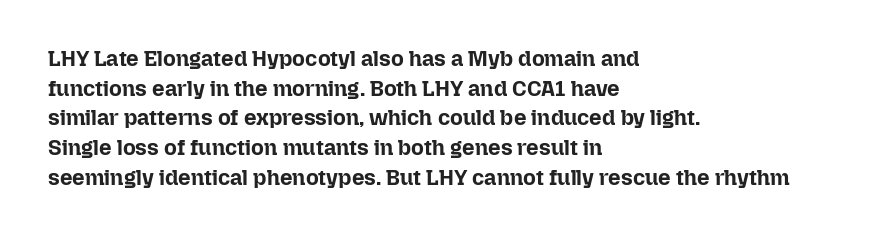
Caption: standard tracking, unaltered. Bold? Absolutely — the strokes are thick and heavy. Where is the straight margin? On the left. The line-height multiplier appears to be the usual default. Underlining? Definitely not there. Upright lettering throughout.
